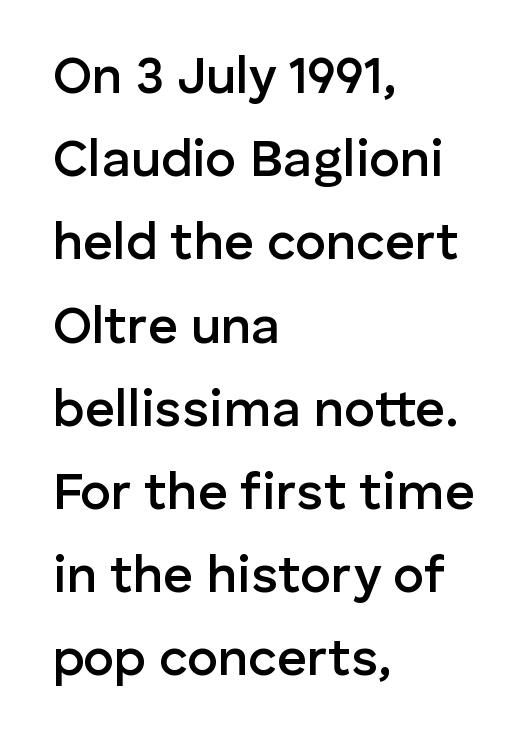
{"serif": "no", "italic": "no", "bold": "semi", "weight": "semibold", "width": "normal", "stroke_contrast": "low", "x_height": "medium", "monospaced": "no", "underline": "no", "align": "left", "line_spacing": "normal", "line_spacing_ratio": 1.6, "letter_spacing": "normal", "letter_spacing_em": 0.0, "glyph_px": 52}
